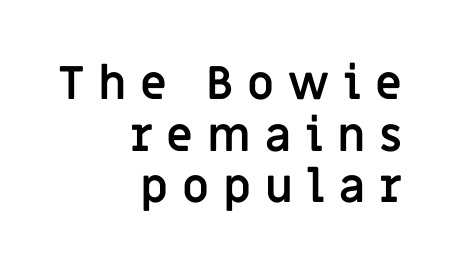
The image shows 46 px semibold sans-serif type, upright; set right-aligned, tight line spacing (1.12x), unusually wide letter spacing (+0.3 em), not underlined; low stroke contrast and a large x-height.
